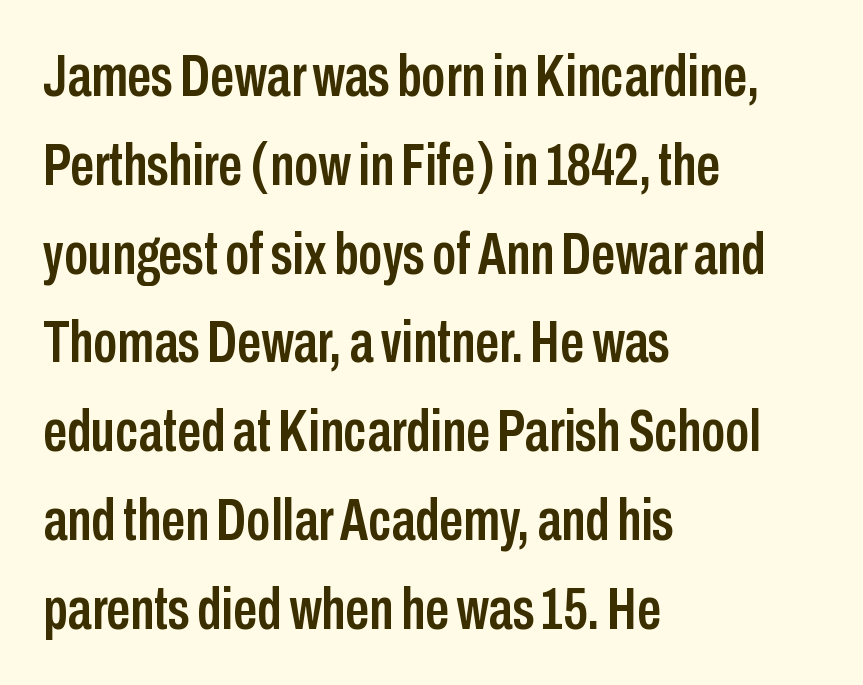
The image shows 60 px condensed sans-serif type, upright; set left-aligned, normal line spacing (1.48x), normal letter spacing, not underlined; low stroke contrast and a medium x-height.
